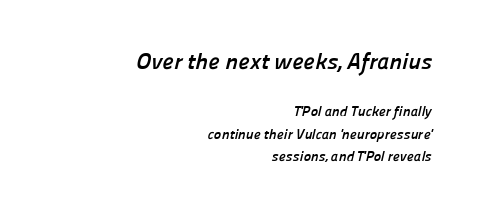
The image shows 23 px bold type; set right-aligned, normal line spacing (1.6x), normal letter spacing, not underlined; the first (top) block is 1.64x larger.
